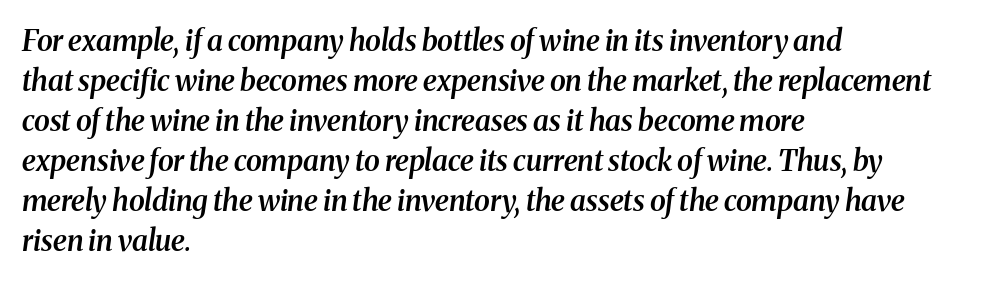
The image shows 29 px semibold serif type, italic (leaning right); set left-aligned, normal line spacing (1.38x), normal letter spacing, not underlined; medium stroke contrast and a medium x-height.
